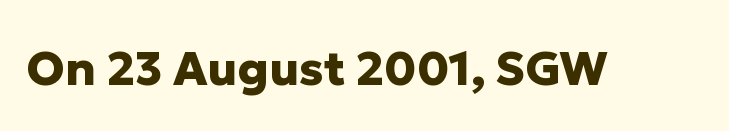
Q: Is the text bold? A: Yes.
Q: Is the text italic (slanted)? A: No, it is upright.
Q: Is the typeface a serif or a sans-serif typeface? A: Sans-serif.
Q: Is the text underlined? A: No.
Q: Is the spacing between letters normal or unusually wide? A: Normal.
Q: Width (condensed, normal, or wide)? A: Normal.
Q: Stroke contrast? A: Low.
Q: x-height? A: Medium.
Q: Monospaced? A: No.
